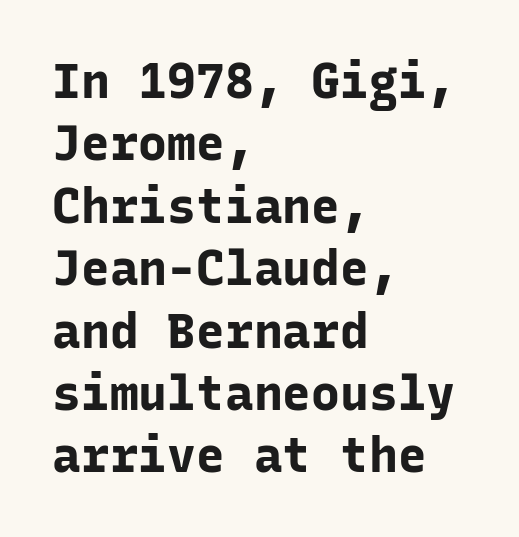
Q: Is the text bold? A: Yes.
Q: Is the text italic (slanted)? A: No, it is upright.
Q: Is the typeface a serif or a sans-serif typeface? A: Sans-serif.
Q: Is the text underlined? A: No.
Q: How is the paragraph aligned? A: Left-aligned.
Q: Is the spacing between letters normal or unusually wide? A: Normal.
Q: Is the spacing between lines tight, normal or loose? A: Normal.
Q: Width (condensed, normal, or wide)? A: Normal.
Q: Stroke contrast? A: Low.
Q: x-height? A: Medium.
Q: Monospaced? A: Yes.
